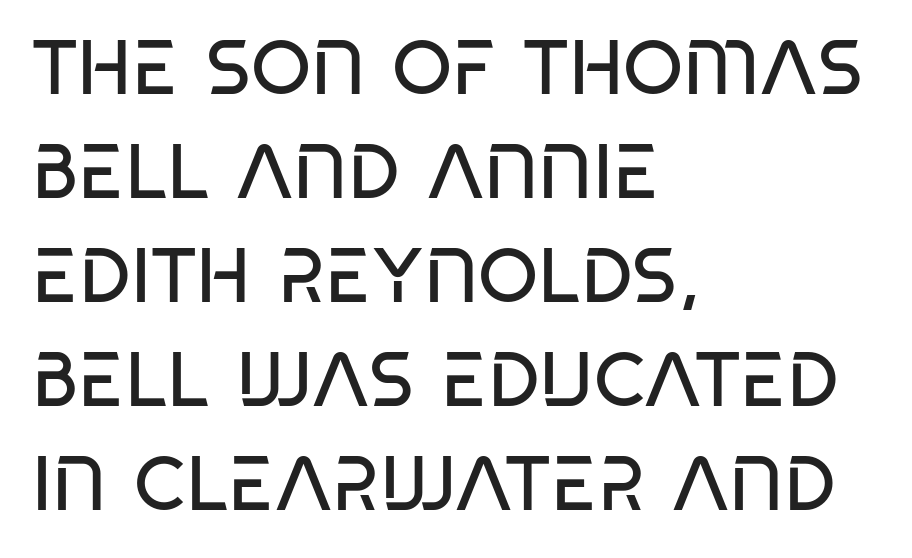
Horizontally, the lines are justified to the leading edge only. When letters stand straight like this, we call the style roman or upright. Students, observe: this is what conventionally led text looks like. Stroke thickness stays within the range of a standard reading face or lighter.
